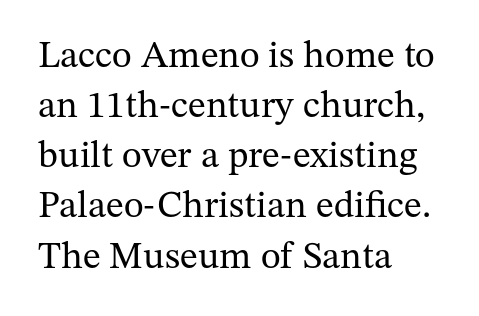
Q: Is the text bold? A: No.
Q: Is the text italic (slanted)? A: No, it is upright.
Q: Is the typeface a serif or a sans-serif typeface? A: Serif.
Q: Is the text underlined? A: No.
Q: How is the paragraph aligned? A: Left-aligned.
Q: Is the spacing between letters normal or unusually wide? A: Normal.
Q: Is the spacing between lines tight, normal or loose? A: Normal.
Q: Width (condensed, normal, or wide)? A: Normal.
Q: Stroke contrast? A: Medium.
Q: x-height? A: Medium.
Q: Monospaced? A: No.
